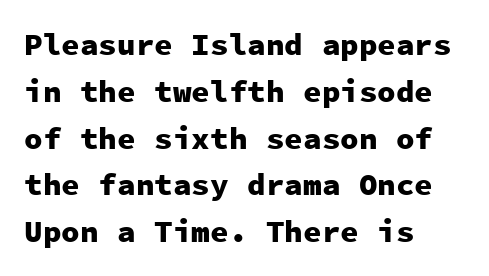
To sum up the face: it is a sans, with no serifs. You could count columns in this text — the font is strictly monospaced. Successive baselines arrive at the customary interval. The specimen omits any rule beneath the text block's lines. Every character sits straight up, as roman type does. This rendering uses left alignment, leaving the right contour irregular.
